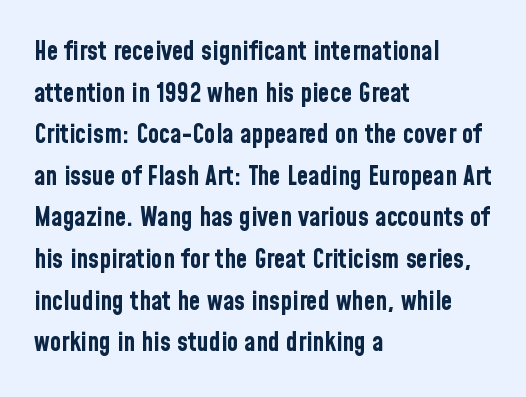
{"italic": "no", "bold": "yes", "underline": "no", "align": "left", "line_spacing": "normal", "line_spacing_ratio": 1.6, "letter_spacing": "normal", "letter_spacing_em": 0.0, "glyph_px": 26}
